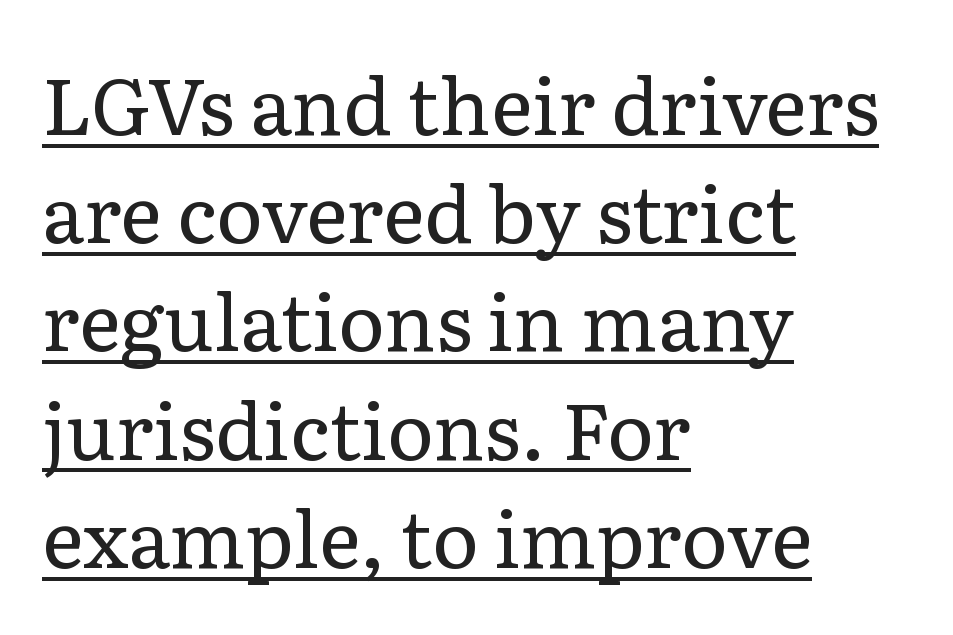
You can tell it's not italic because the verticals are truly vertical. Observe the serifs anchoring each vertical stroke in this sample. The rendering uses natural spacing where letterforms have individual widths. Honestly, the row spacing looks completely unremarkable.
